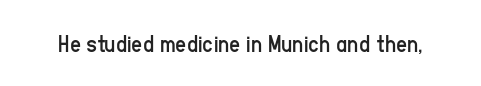
Only glyphs here, with clear space below each row. Notice how the stems are strictly vertical — no italics here. Between one letter and the next there's only the usual sliver of space. Is this a heavy cut? Hardly; it is regular or lighter.
